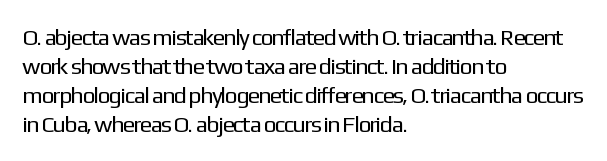
A typesetter would call this zero additional tracking. If you drew a line through each stem, it would be perfectly vertical. This block has exactly the height ordinary leading produces. Teacher's note: observe the even left margin — that is flush-left alignment. The area under the type is left untouched. This is not heavy type; no bold has been used.
